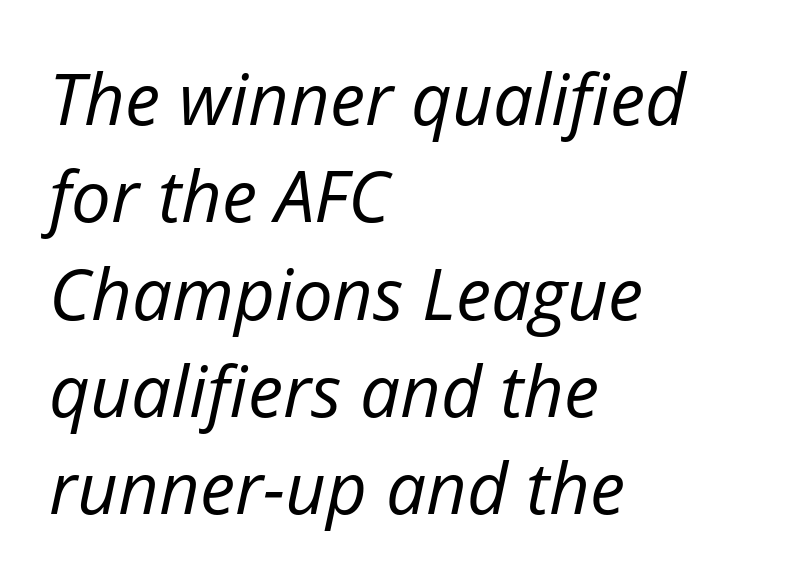
No letter is thick-stroked: the sample isn't bold. Rows of type keep a routine distance in the vertical direction. The lines are quadded left. A typesetter would mark this as italic. Note the varied advance widths — an 'i' is clearly narrower than an 'm'. Observe the ordinary spacing: letters are neighbours, not strangers.
